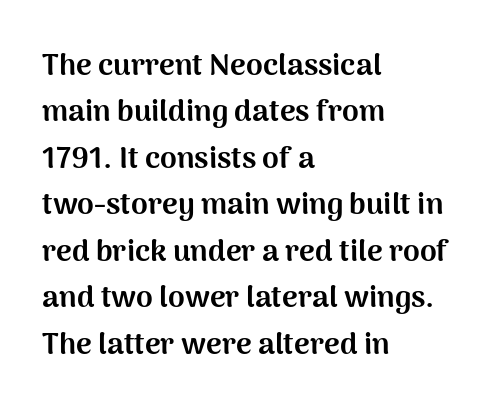
The image shows 30 px bold sans-serif type, upright; set left-aligned, normal line spacing (1.55x), normal letter spacing, not underlined; medium stroke contrast and a medium x-height.
